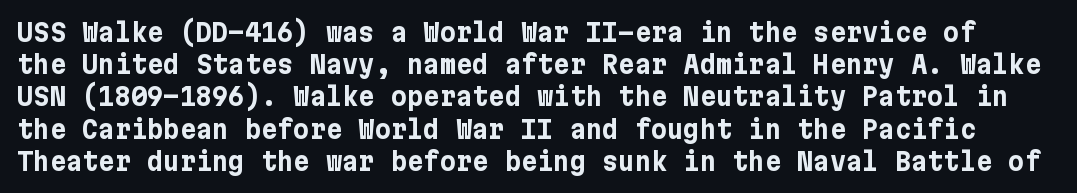
Does the weight exceed regular? Yes, all the way to bold. The passage shown is not underscored anywhere. Vertically, the passage feels balanced, rows spaced as you'd expect. Characters follow at the spacing the type designer built in. In terms of posture, this sample is upright.
